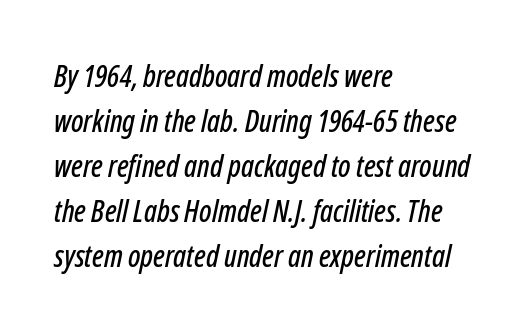
Q: Is the text italic (slanted)? A: Yes, it leans right by about 12 degrees.
Q: Is the text underlined? A: No.
Q: How is the paragraph aligned? A: Left-aligned.
Q: Is the spacing between letters normal or unusually wide? A: Normal.
Q: Is the spacing between lines tight, normal or loose? A: Normal.
Q: Width (condensed, normal, or wide)? A: Condensed.
Q: Stroke contrast? A: Low.
Q: x-height? A: Medium.
Q: Monospaced? A: No.
